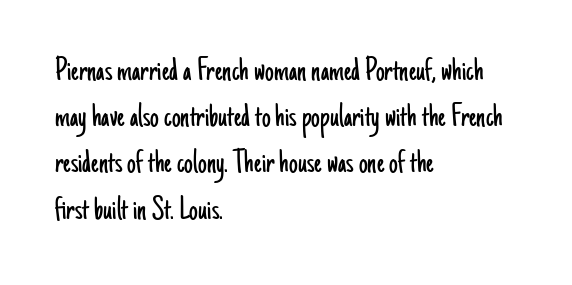
Where is the straight margin? On the left. The glyphs in this specimen are sans serif. Short note: letters normally spaced. The passage shown is typed in a proportional face where columns would drift. The lines sit at an ordinary, default distance from one another. Letters rest on an invisible, unmarked baseline.
